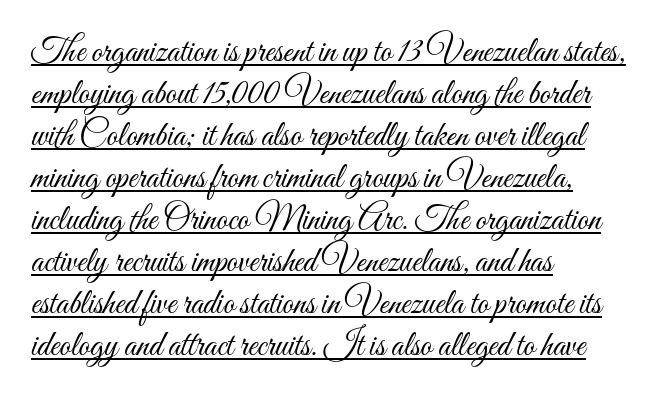
The image shows 35 px light, condensed type; set left-aligned, line spacing 1.2x, normal letter spacing, underlined; medium stroke contrast and a small x-height.
